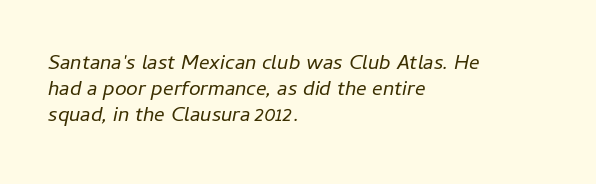
The foot of each line stays bare and open. Compared with a typical body face, this is equally light or lighter still. Designer's note — italics engaged. Tracking here is standard; glyphs follow each other at the usual distance. Notice how descenders clear the ascenders below comfortably — that's standard leading. All the whitespace from short lines collects on the right.
